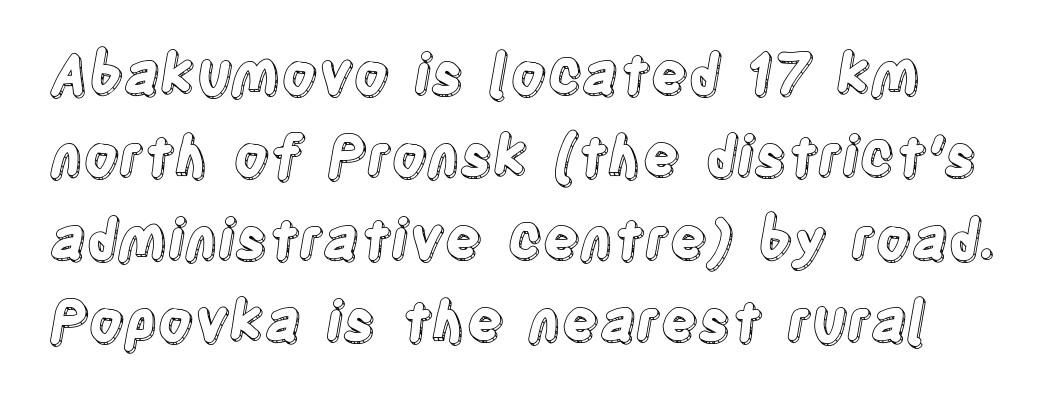
{"width": "condensed", "x_height": "large", "monospaced": "no", "underline": "no", "line_spacing": "normal", "line_spacing_ratio": 1.5, "letter_spacing": "normal", "letter_spacing_em": 0.0, "glyph_px": 55}
